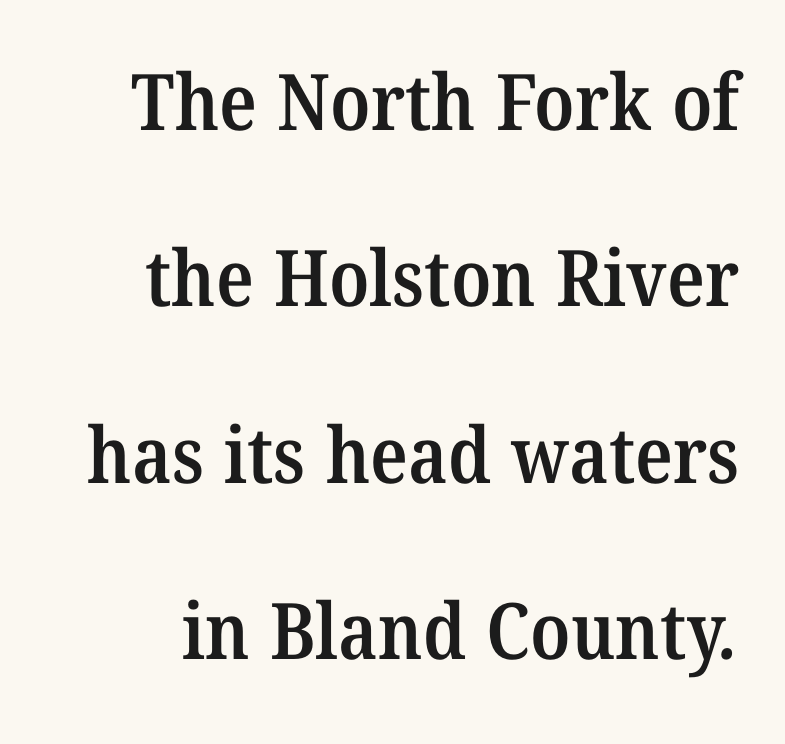
The specimen omits any rule beneath the text block's lines. Bold? Not quite — semibold, heavier than regular but stopping short. Check where the strokes stop: tiny serifs finish them off. Words appear dense and cohesive because spacing is normal.
